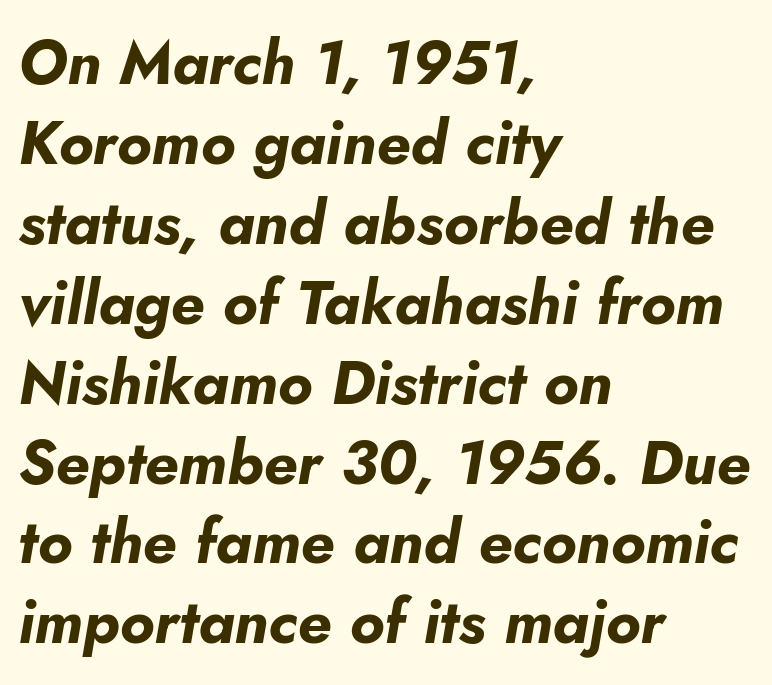
Q: Is the text bold? A: Yes.
Q: Is the text italic (slanted)? A: Yes, it leans right by about 5 degrees.
Q: Is the text underlined? A: No.
Q: How is the paragraph aligned? A: Left-aligned.
Q: Is the spacing between letters normal or unusually wide? A: Normal.
Q: Is the spacing between lines tight, normal or loose? A: Normal.
Q: Width (condensed, normal, or wide)? A: Normal.
Q: Stroke contrast? A: Low.
Q: x-height? A: Small.
Q: Monospaced? A: No.
